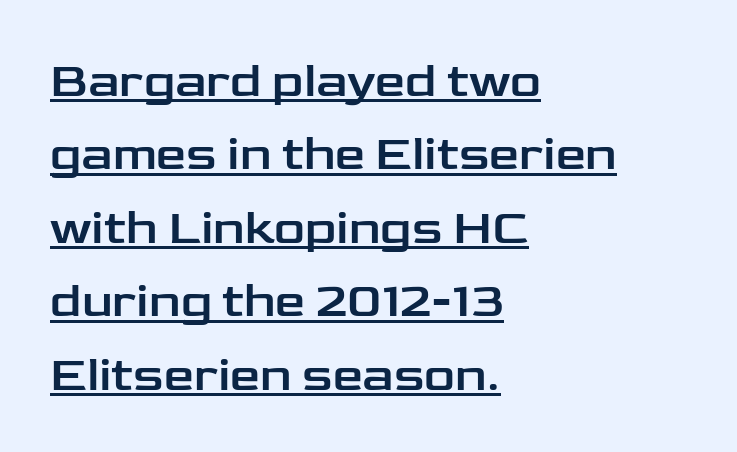
This sample is left-justified, so line endings fall wherever the words run out. The face used here is rendered with its standard letterfit. Is this a fixed-width face? No — the glyphs have proportional, varying widths. Underlined type. Quick note: interline space is typical. The letters stand straight up with perfectly vertical stems.
